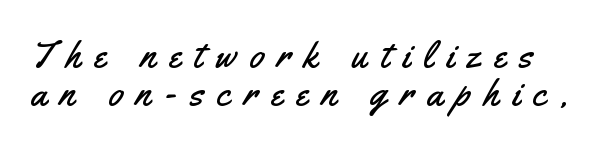
{"serif": "no", "width": "condensed", "stroke_contrast": "medium", "x_height": "small", "monospaced": "no", "underline": "no", "line_spacing": "tight", "line_spacing_ratio": 1.0, "letter_spacing": "wide", "letter_spacing_em": 0.35, "glyph_px": 38}
